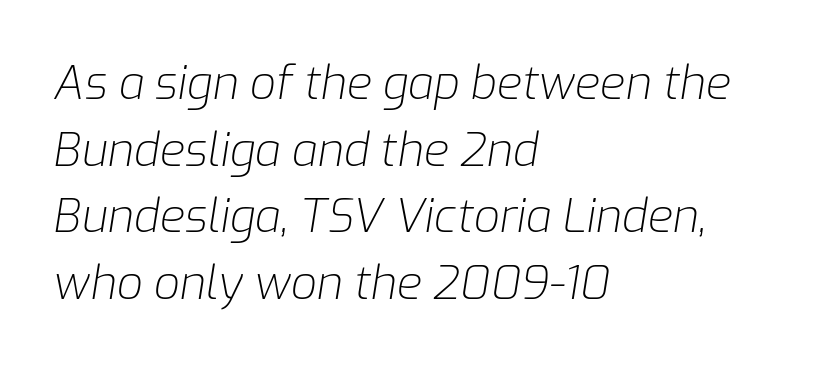
These glyphs show unthickened strokes, regular width or finer. The gap between lines stays unmarked. The passage is arranged the way most books set body copy — flush left. Here the designer chose a conventional face with non-uniform glyph widths. The gaps between neighbouring characters are ordinary and unremarkable. The rendering uses a moderate line-height, typical for paragraphs.
